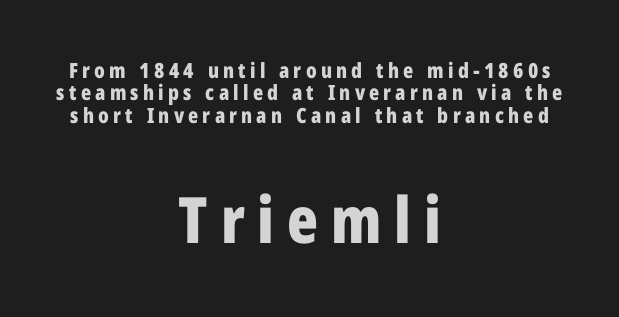
{"serif": "no", "italic": "no", "bold": "yes", "weight": "bold", "width": "condensed", "stroke_contrast": "low", "x_height": "medium", "monospaced": "no", "underline": "no", "align": "center", "line_spacing": "tight", "line_spacing_ratio": 1.07, "letter_spacing": "wide", "letter_spacing_em": 0.2, "larger_block": "second", "size_ratio": 3.05, "glyph_px": 64}
